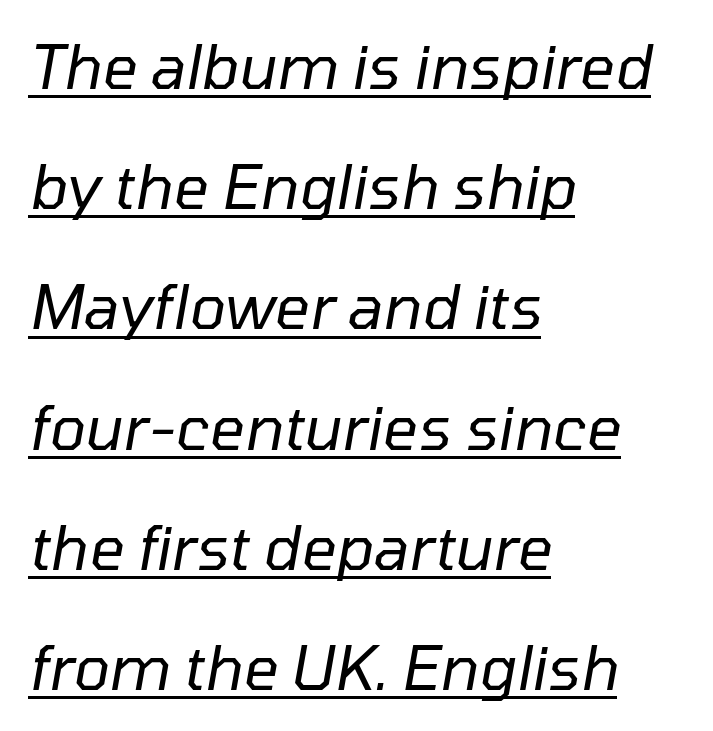
The image shows 61 px regular-weight type, italic (leaning right); set left-aligned, loose line spacing (1.97x), normal letter spacing, underlined; low stroke contrast and a medium x-height.
